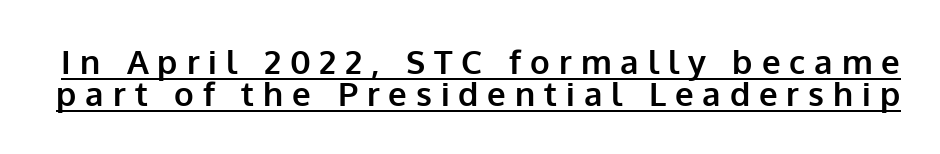
The image shows 33 px bold sans-serif type, upright; set tight line spacing (0.96x), unusually wide letter spacing (+0.27 em), underlined; low stroke contrast and a medium x-height.
